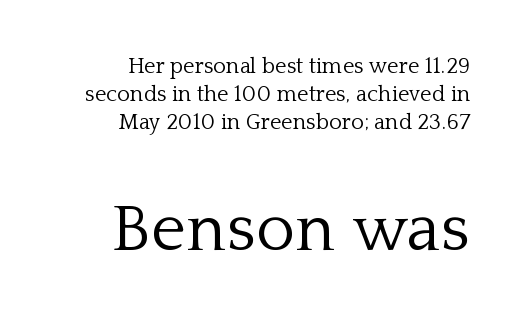
The image shows 67 px light serif type, upright; set right-aligned, normal line spacing (1.27x), normal letter spacing, not underlined; the second (bottom) block is 3.05x larger; low stroke contrast and a medium x-height.
